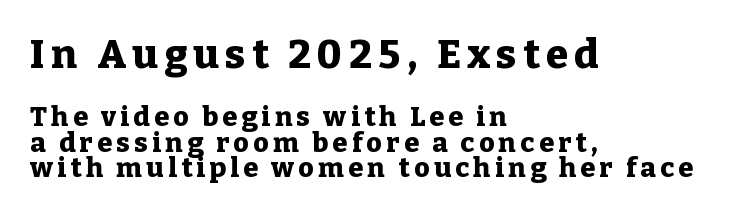
{"serif": "yes", "italic": "no", "bold": "yes", "weight": "heavy", "width": "normal", "stroke_contrast": "low", "x_height": "medium", "monospaced": "no", "underline": "no", "align": "left", "line_spacing": "tight", "line_spacing_ratio": 0.95, "larger_block": "first", "size_ratio": 1.48, "glyph_px": 40}
